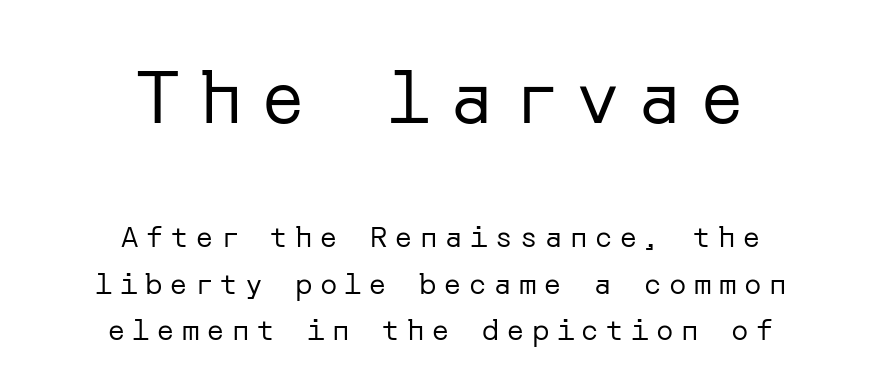
Honestly, the letter spacing is so wide it's the main thing you notice. If you measured baseline to baseline, you'd find a middling distance. Underlining? Definitely not there. Posture: upright roman. In this sample the first text group is rendered at the bigger scale.
